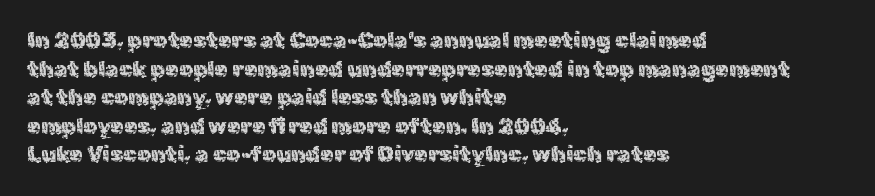
{"italic": "no", "bold": "no", "underline": "no", "align": "left", "line_spacing": "normal", "line_spacing_ratio": 1.3, "letter_spacing": "normal", "letter_spacing_em": 0.0, "glyph_px": 22}
